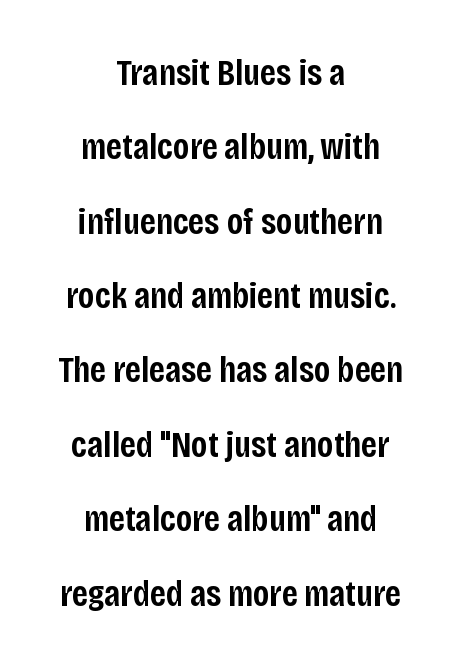
The image shows 37 px semibold, condensed sans-serif type, upright; set centered, loose line spacing (2.01x), normal letter spacing, not underlined; low stroke contrast and a large x-height.
